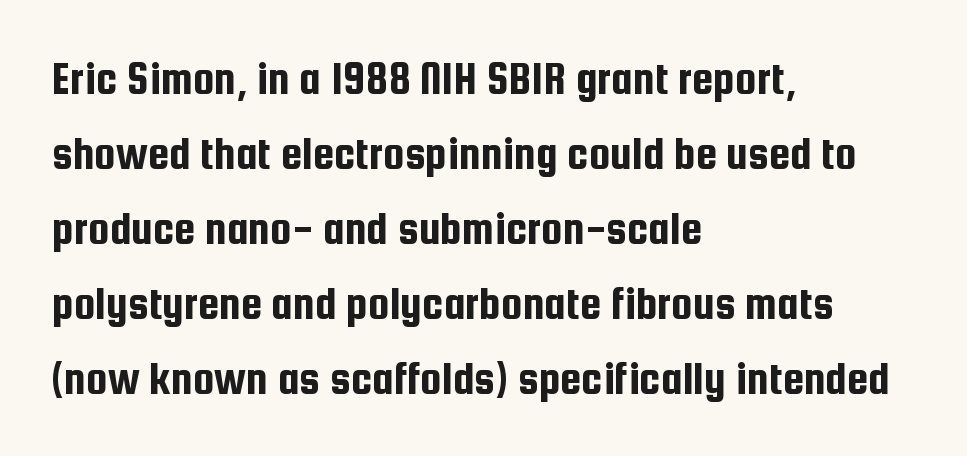
{"serif": "no", "italic": "no", "width": "condensed", "stroke_contrast": "low", "x_height": "medium", "monospaced": "no", "underline": "no", "align": "left", "line_spacing": "normal", "line_spacing_ratio": 1.56, "letter_spacing": "normal", "letter_spacing_em": 0.0, "glyph_px": 48}
